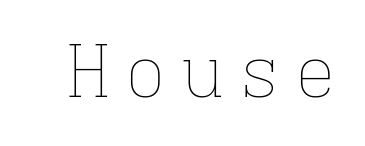
The image shows 71 px thin type, upright, monospaced; set unusually wide letter spacing (+0.2 em), not underlined; low stroke contrast and a medium x-height.
